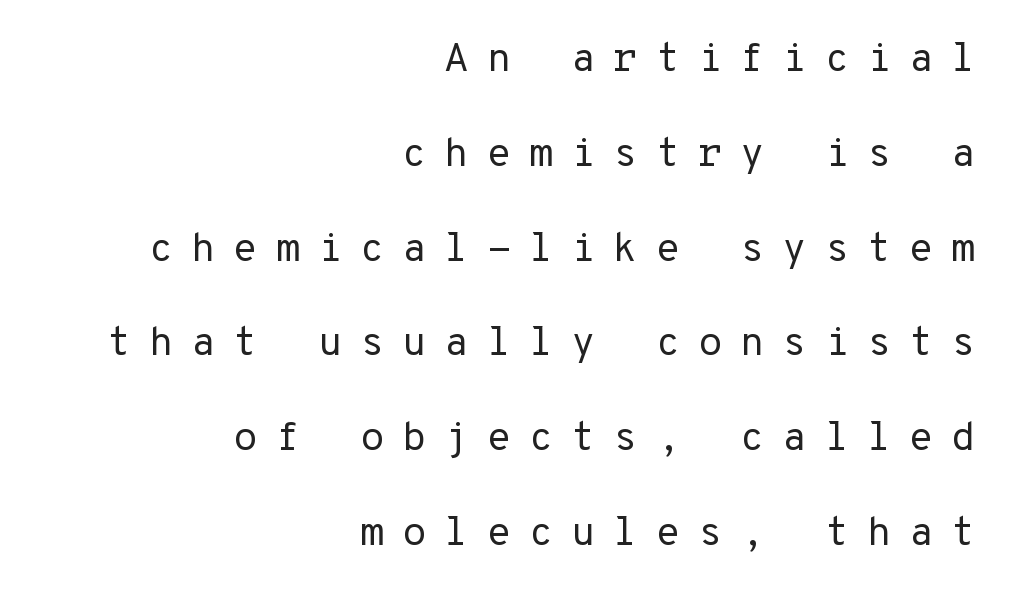
Q: Is the text bold? A: No.
Q: Is the text italic (slanted)? A: No, it is upright.
Q: Is the typeface a serif or a sans-serif typeface? A: Sans-serif.
Q: Is the text underlined? A: No.
Q: How is the paragraph aligned? A: Right-aligned.
Q: Is the spacing between letters normal or unusually wide? A: Unusually wide.
Q: Is the spacing between lines tight, normal or loose? A: Loose.
Q: Width (condensed, normal, or wide)? A: Normal.
Q: Stroke contrast? A: Low.
Q: x-height? A: Medium.
Q: Monospaced? A: Yes.
